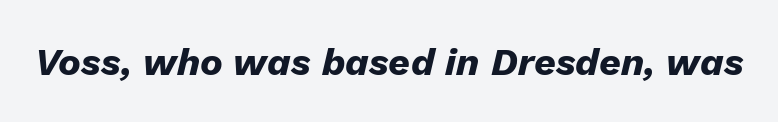
{"italic": "yes", "lean": "right", "slant_degrees": 13, "bold": "yes", "weight": "heavy", "width": "normal", "stroke_contrast": "low", "x_height": "medium", "monospaced": "no", "underline": "no", "letter_spacing": "normal", "letter_spacing_em": 0.0, "glyph_px": 38}
